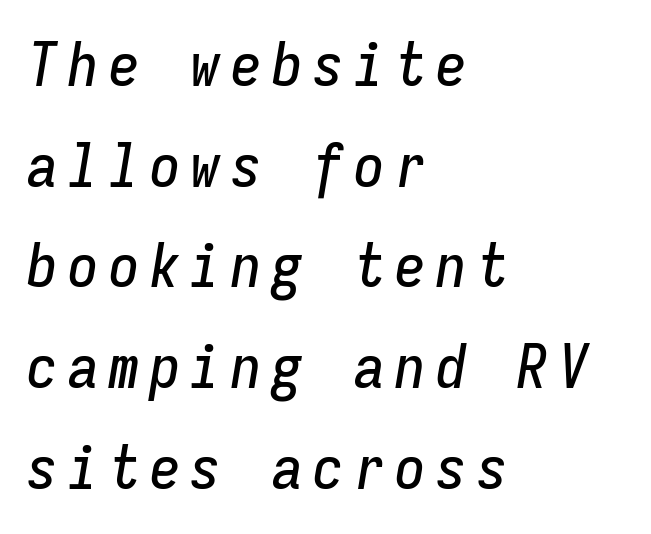
Line beginnings align vertically; line endings do not. Honestly, there is no underline to notice here at all. Every character sits at an angle, as italics do. The designer left line spacing at the default. Spacing verdict: monospaced, one width for all characters.
